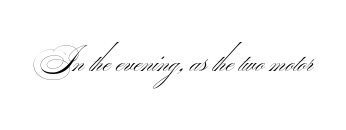
Font category for this specimen: sans-serif. No chunkiness to these letters — they're not bold. Letters rest on an invisible, unmarked baseline. Do the characters align in a grid? No, the font is proportional. Glyph-to-glyph distance matches everyday printed text.
